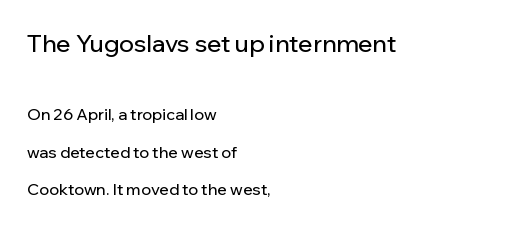
{"italic": "no", "underline": "no", "align": "left", "line_spacing": "loose", "line_spacing_ratio": 2.36, "letter_spacing": "normal", "letter_spacing_em": 0.0, "larger_block": "first", "size_ratio": 1.5, "glyph_px": 24}
